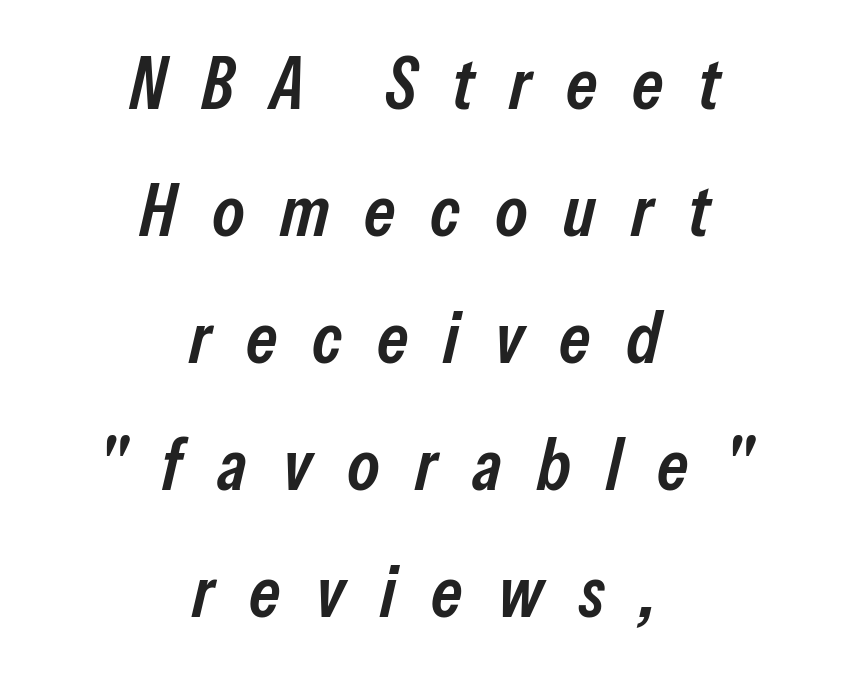
{"italic": "yes", "lean": "right", "slant_degrees": 13, "bold": "semi", "weight": "semibold", "width": "condensed", "stroke_contrast": "low", "x_height": "medium", "monospaced": "no", "underline": "no", "align": "center", "line_spacing_ratio": 1.74, "letter_spacing": "wide", "letter_spacing_em": 0.48, "glyph_px": 73}
